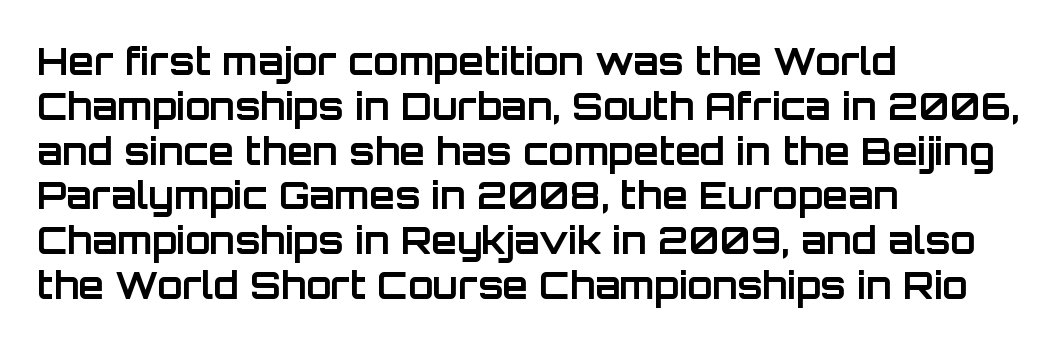
The image shows 37 px bold sans-serif type, upright; set left-aligned, line spacing 1.21x, normal letter spacing, not underlined; low stroke contrast and a large x-height.
